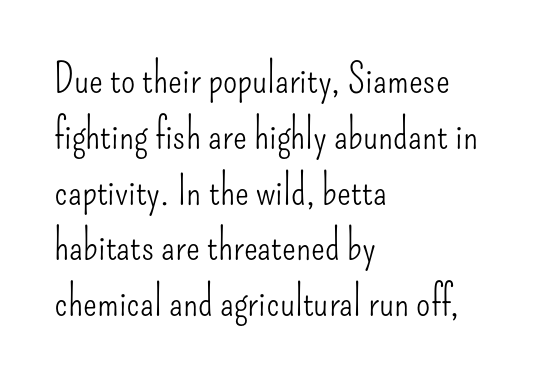
The image shows 41 px light, condensed sans-serif type, upright; set left-aligned, normal line spacing (1.36x), normal letter spacing, not underlined; low stroke contrast and a small x-height.
